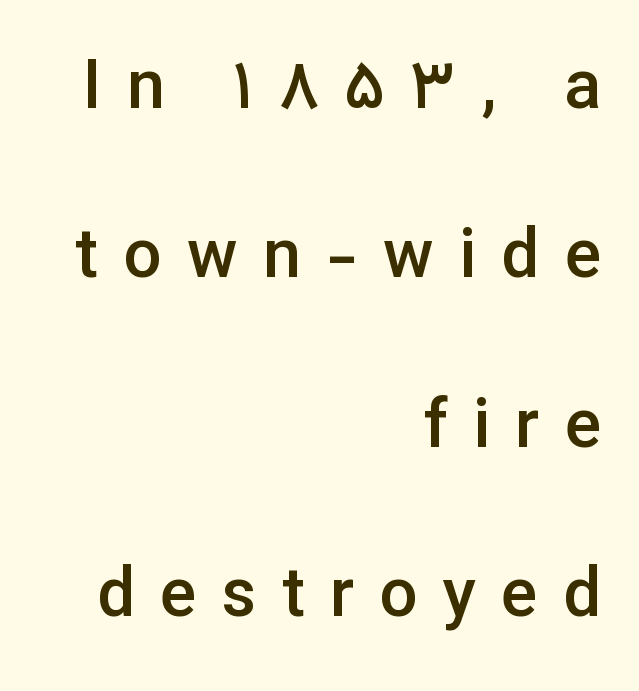
The image shows 68 px semibold sans-serif type, upright; set right-aligned, loose line spacing (2.49x), unusually wide letter spacing (+0.37 em), not underlined; low stroke contrast and a medium x-height.
